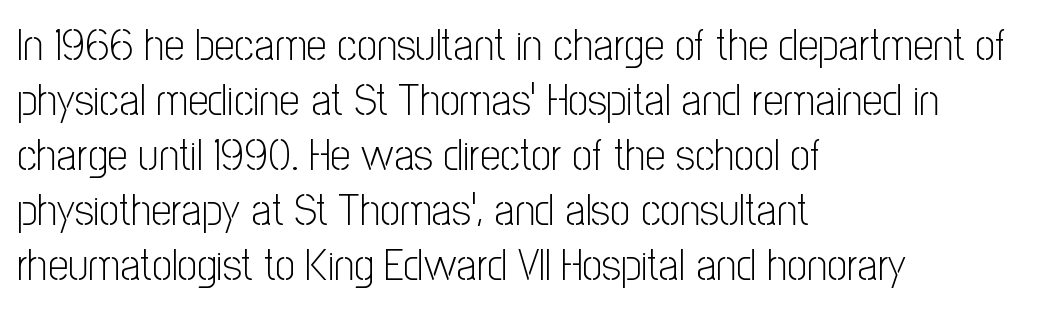
{"serif": "no", "italic": "no", "bold": "no", "weight": "light", "width": "condensed", "stroke_contrast": "low", "x_height": "medium", "monospaced": "no", "underline": "no", "align": "left", "line_spacing_ratio": 1.22, "letter_spacing": "normal", "letter_spacing_em": 0.0, "glyph_px": 45}
